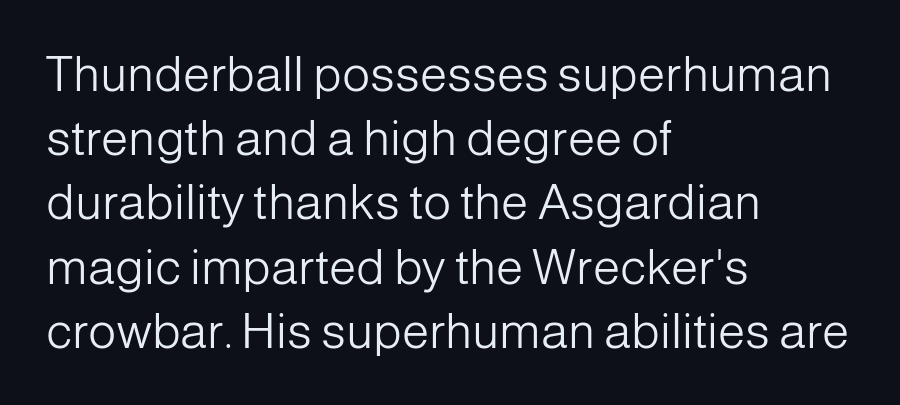
The image shows 49 px light sans-serif type, upright; set left-aligned, normal line spacing (1.31x), normal letter spacing, not underlined; low stroke contrast and a medium x-height.
